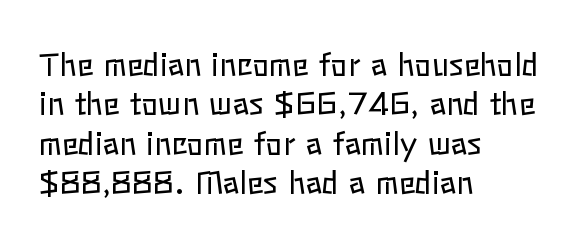
The image shows 31 px regular-weight type, upright; set left-aligned, normal line spacing (1.27x), normal letter spacing, not underlined; low stroke contrast and a medium x-height.
